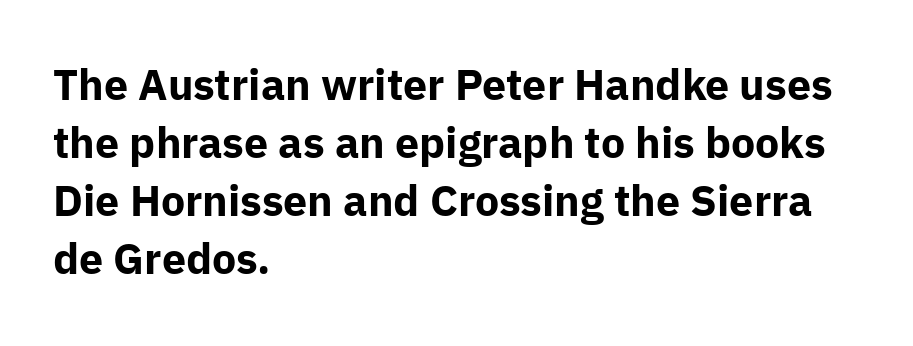
{"serif": "no", "italic": "no", "bold": "yes", "weight": "bold", "width": "normal", "stroke_contrast": "low", "x_height": "medium", "monospaced": "no", "underline": "no", "align": "left", "line_spacing": "normal", "line_spacing_ratio": 1.35, "letter_spacing": "normal", "letter_spacing_em": 0.0, "glyph_px": 43}
